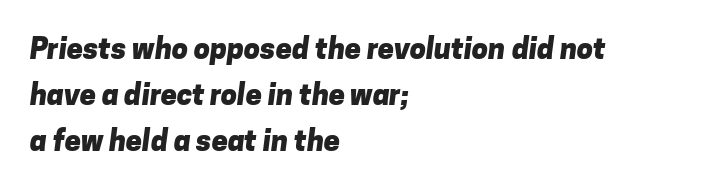
These lines stack with their left ends in a neat column. The letters advance in unequal steps, a hallmark of proportional type. Look at the stroke-to-counter ratio: heavy, a bold. Nope, no serifs anywhere on these letters. This sample keeps an unexceptional amount of space between lines.
